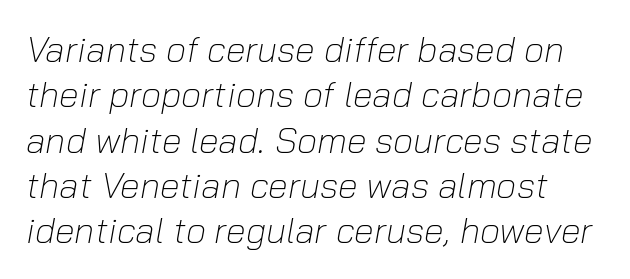
The image shows 36 px light type, italic (leaning right); set normal line spacing (1.26x), normal letter spacing, not underlined; low stroke contrast and a medium x-height.
